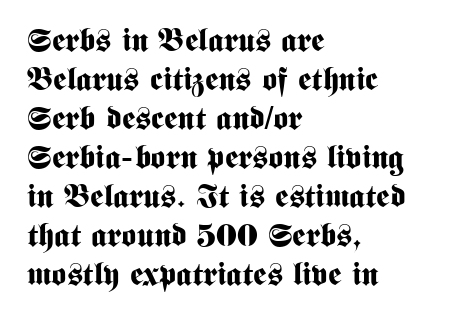
{"serif": "no", "italic": "no", "bold": "yes", "weight": "bold", "width": "condensed", "stroke_contrast": "medium", "x_height": "medium", "monospaced": "no", "underline": "no", "align": "left", "line_spacing_ratio": 1.22, "letter_spacing": "normal", "letter_spacing_em": 0.0, "glyph_px": 32}
